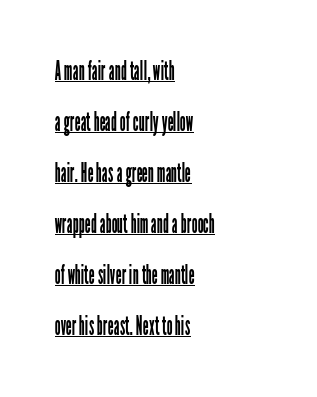
{"italic": "no", "bold": "no", "underline": "yes", "align": "left", "line_spacing": "loose", "line_spacing_ratio": 1.96, "letter_spacing": "normal", "letter_spacing_em": 0.0, "glyph_px": 26}
